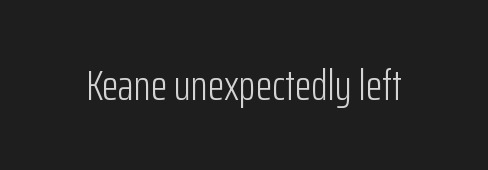
Q: Is the text bold? A: No.
Q: Is the text italic (slanted)? A: No, it is upright.
Q: Is the typeface a serif or a sans-serif typeface? A: Sans-serif.
Q: Is the text underlined? A: No.
Q: Is the spacing between letters normal or unusually wide? A: Normal.
Q: Width (condensed, normal, or wide)? A: Condensed.
Q: Stroke contrast? A: Low.
Q: x-height? A: Medium.
Q: Monospaced? A: No.
